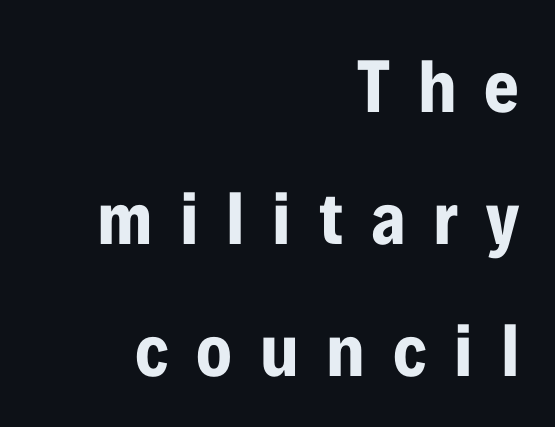
Descenders hang freely into open space. Summary of weight: heavy, a full bold. Posture: vertical. The rendering uses natural spacing where letterforms have individual widths. Stroke terminals: plain, sans-serif.
